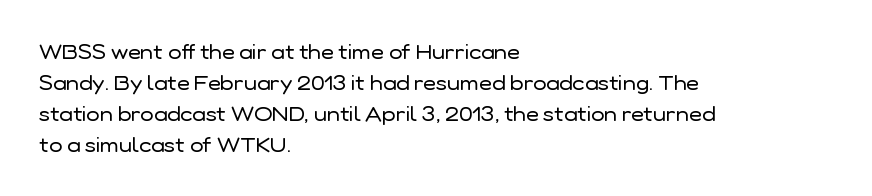
Q: Is the text bold? A: No.
Q: Is the text italic (slanted)? A: No, it is upright.
Q: Is the text underlined? A: No.
Q: How is the paragraph aligned? A: Left-aligned.
Q: Is the spacing between letters normal or unusually wide? A: Normal.
Q: Is the spacing between lines tight, normal or loose? A: Normal.
